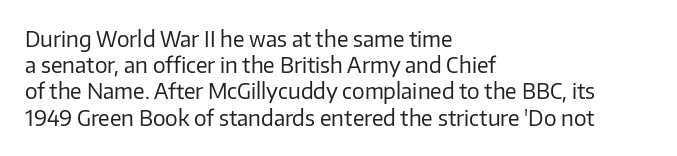
Q: Is the text bold? A: No.
Q: Is the text italic (slanted)? A: No, it is upright.
Q: Is the text underlined? A: No.
Q: How is the paragraph aligned? A: Left-aligned.
Q: Is the spacing between letters normal or unusually wide? A: Normal.
Q: Is the spacing between lines tight, normal or loose? A: Normal.
